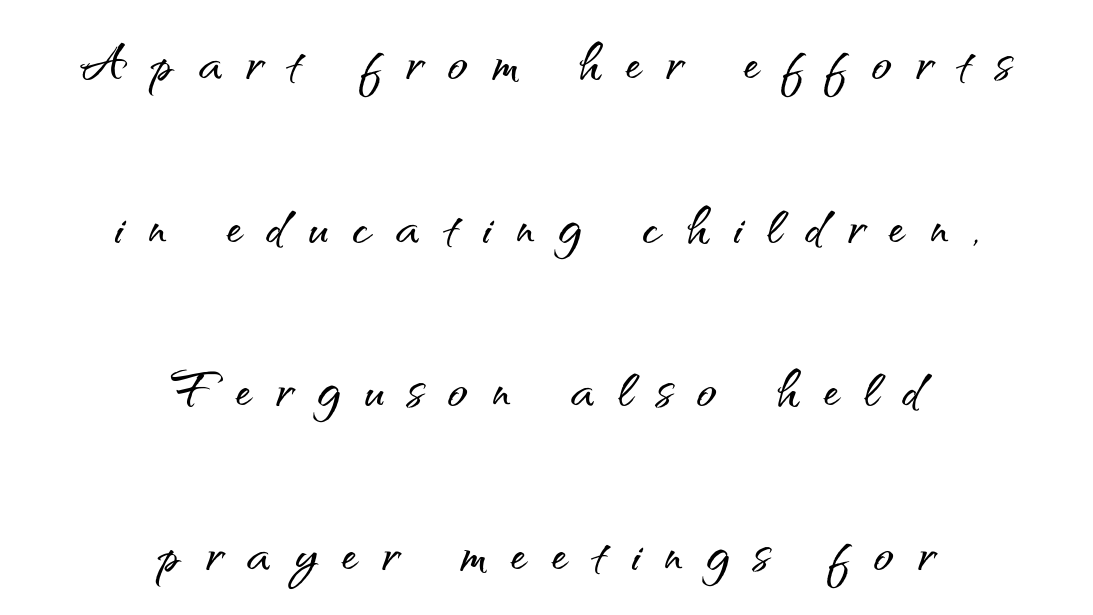
{"serif": "no", "width": "normal", "stroke_contrast": "medium", "x_height": "small", "monospaced": "no", "underline": "no", "align": "center", "line_spacing": "loose", "line_spacing_ratio": 2.48, "letter_spacing": "wide", "letter_spacing_em": 0.37, "glyph_px": 66}
